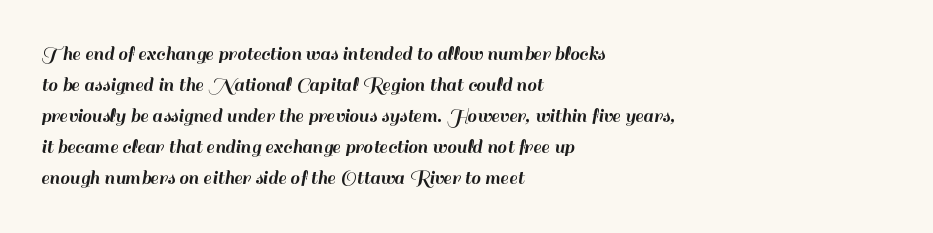
{"underline": "no", "align": "left", "line_spacing": "normal", "line_spacing_ratio": 1.48, "letter_spacing": "normal", "letter_spacing_em": 0.0, "glyph_px": 21}
